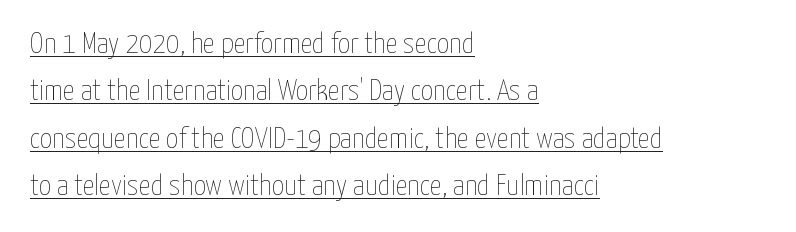
{"italic": "no", "bold": "no", "weight": "thin", "width": "condensed", "stroke_contrast": "low", "x_height": "medium", "monospaced": "no", "underline": "yes", "align": "left", "line_spacing": "normal", "line_spacing_ratio": 1.58, "letter_spacing": "normal", "letter_spacing_em": 0.0, "glyph_px": 30}
